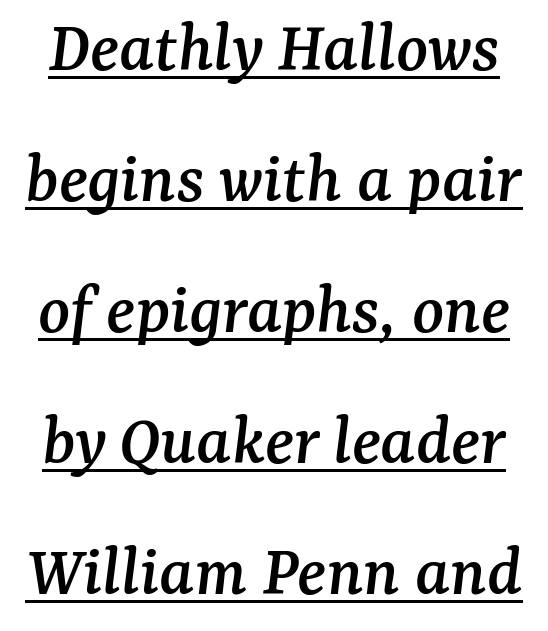
The image shows 74 px serif type, italic (leaning right); set line spacing 1.77x, normal letter spacing, underlined; medium stroke contrast and a medium x-height.
